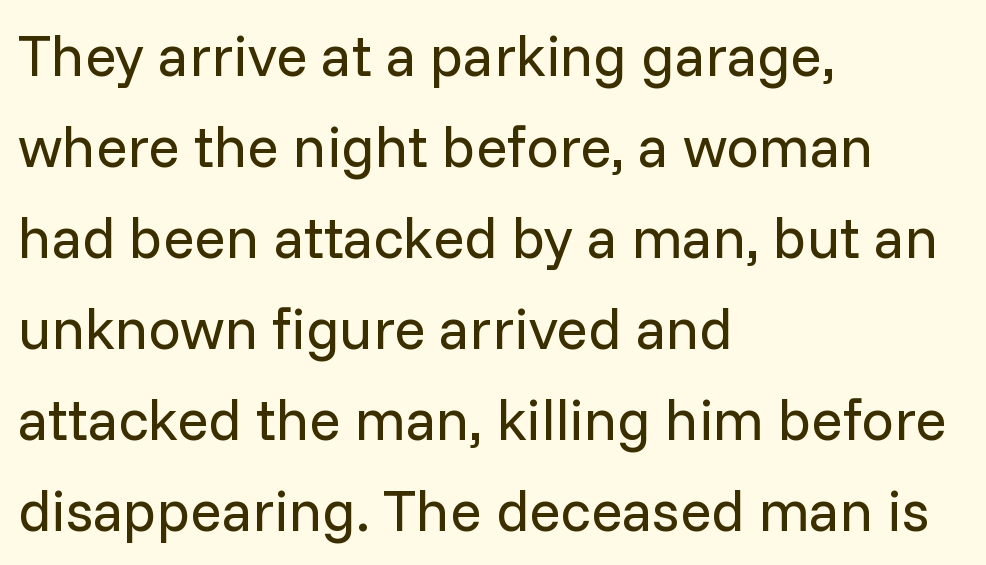
The image shows 58 px regular-weight sans-serif type, upright; set left-aligned, normal line spacing (1.57x), normal letter spacing, not underlined; low stroke contrast and a medium x-height.
